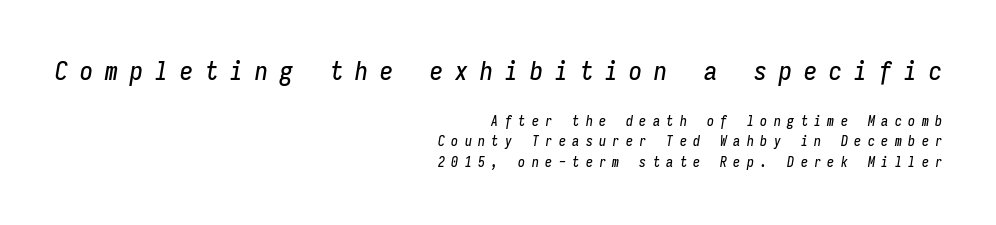
{"italic": "yes", "lean": "right", "slant_degrees": 9, "underline": "no", "align": "right", "line_spacing": "normal", "line_spacing_ratio": 1.44, "letter_spacing": "wide", "letter_spacing_em": 0.46, "larger_block": "first", "size_ratio": 1.86, "glyph_px": 26}
